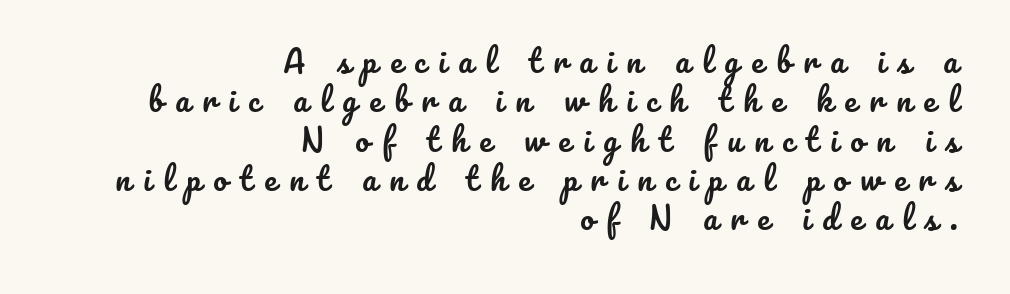
This sample uses expanded letter spacing, leaving extra air between glyphs. Leftover space on each line is placed entirely before the opening word. Quick note: underline off. Here the designer chose a conventional face with non-uniform glyph widths. The lines sit at an ordinary, default distance from one another.
